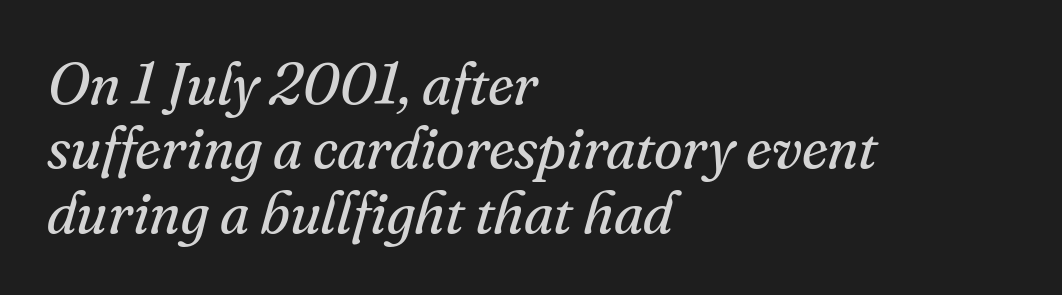
{"serif": "yes", "italic": "yes", "lean": "right", "slant_degrees": 16, "bold": "no", "weight": "regular", "width": "normal", "stroke_contrast": "medium", "x_height": "small", "monospaced": "no", "underline": "no", "align": "left", "line_spacing": "tight", "line_spacing_ratio": 1.11, "letter_spacing": "normal", "letter_spacing_em": 0.0, "glyph_px": 58}
